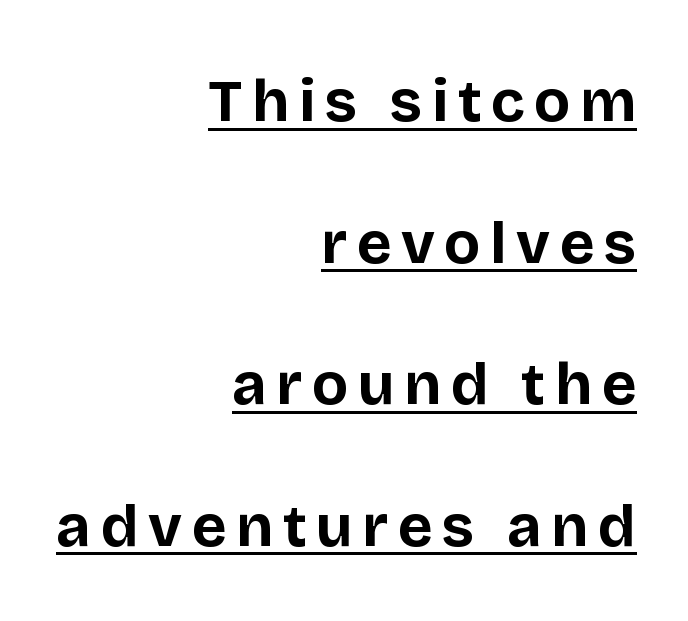
The image shows 60 px bold sans-serif type, upright; set right-aligned, loose line spacing (2.36x), underlined; low stroke contrast and a large x-height.
